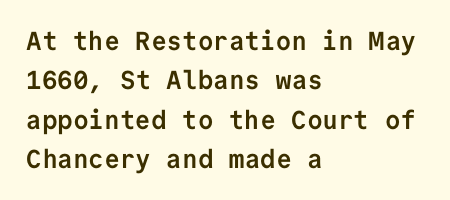
The image shows 26 px bold type, upright; set left-aligned, normal line spacing (1.51x), normal letter spacing, not underlined.
